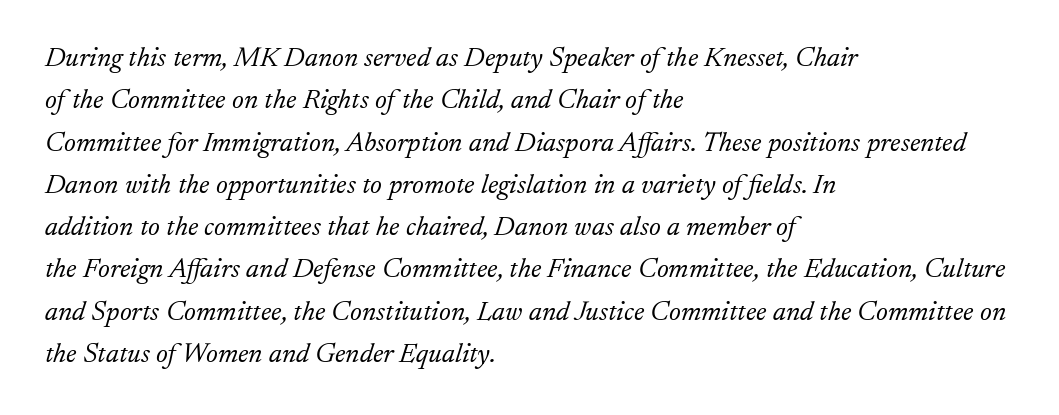
Compared with typical body copy, the letter spacing here is the same. This sample uses an oblique cut, with every glyph tilted off the vertical. A typesetter would call this proportional, since set widths differ per character. Weight: not bold — regular or lighter. The rag falls on the right side of this text block.
